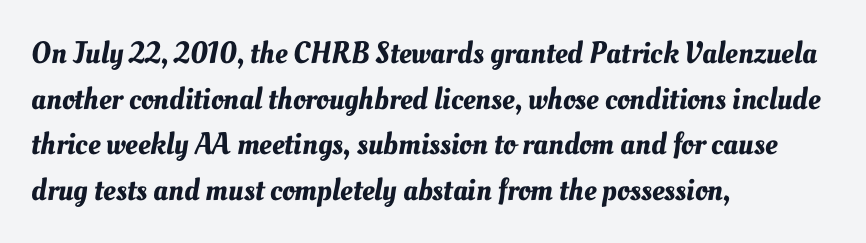
The image shows 31 px text type; set left-aligned, normal line spacing (1.47x), normal letter spacing, not underlined; medium stroke contrast and a small x-height.
